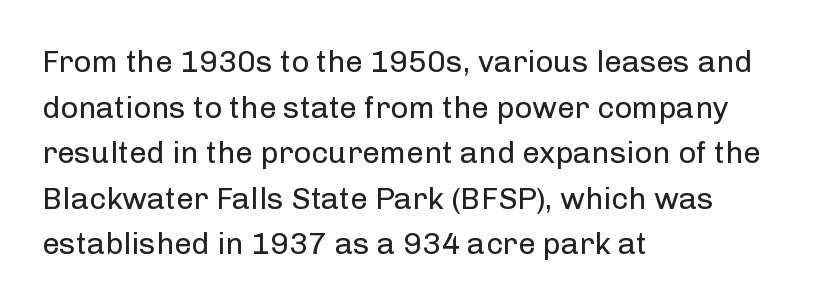
{"serif": "no", "italic": "no", "bold": "no", "weight": "regular", "width": "normal", "stroke_contrast": "low", "x_height": "medium", "monospaced": "no", "underline": "no", "align": "left", "line_spacing": "normal", "line_spacing_ratio": 1.47, "letter_spacing": "normal", "letter_spacing_em": 0.0, "glyph_px": 31}
